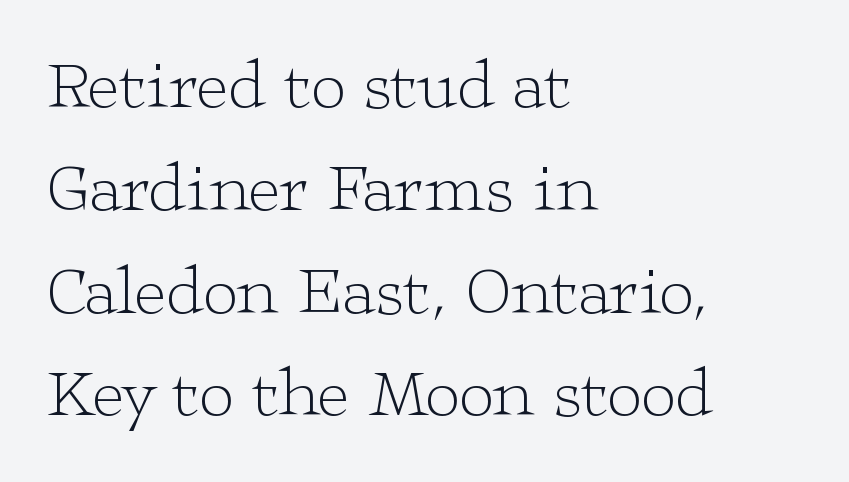
The image shows 69 px light, wide serif type, upright; set left-aligned, normal line spacing (1.49x), normal letter spacing, not underlined; low stroke contrast and a medium x-height.
